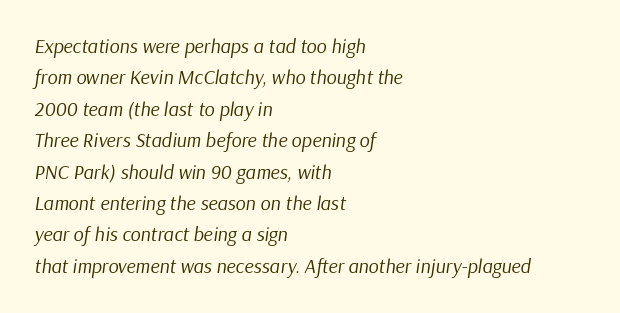
The image shows 20 px text type, italic (leaning right); set left-aligned, normal line spacing (1.57x), normal letter spacing, not underlined.
